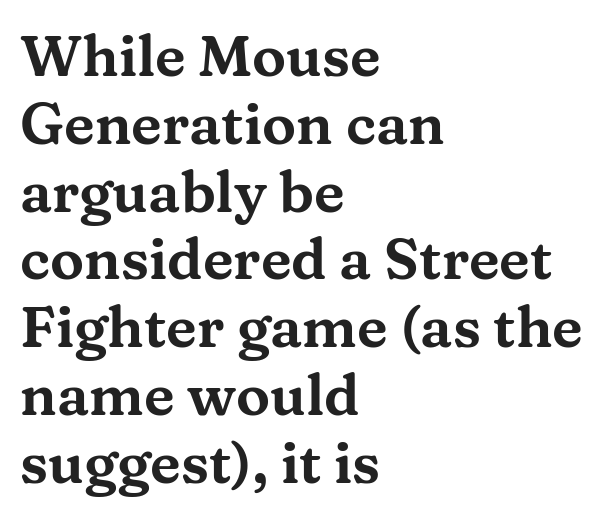
Q: Is the text italic (slanted)? A: No, it is upright.
Q: Is the typeface a serif or a sans-serif typeface? A: Serif.
Q: Is the text underlined? A: No.
Q: How is the paragraph aligned? A: Left-aligned.
Q: Is the spacing between letters normal or unusually wide? A: Normal.
Q: Width (condensed, normal, or wide)? A: Wide.
Q: Stroke contrast? A: Medium.
Q: x-height? A: Medium.
Q: Monospaced? A: No.
